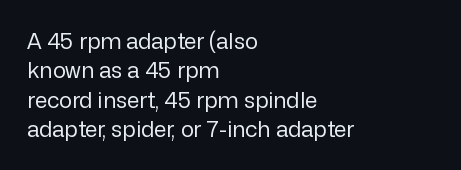
The image shows 22 px text type, upright; set left-aligned, normal line spacing (1.33x), normal letter spacing, not underlined.
